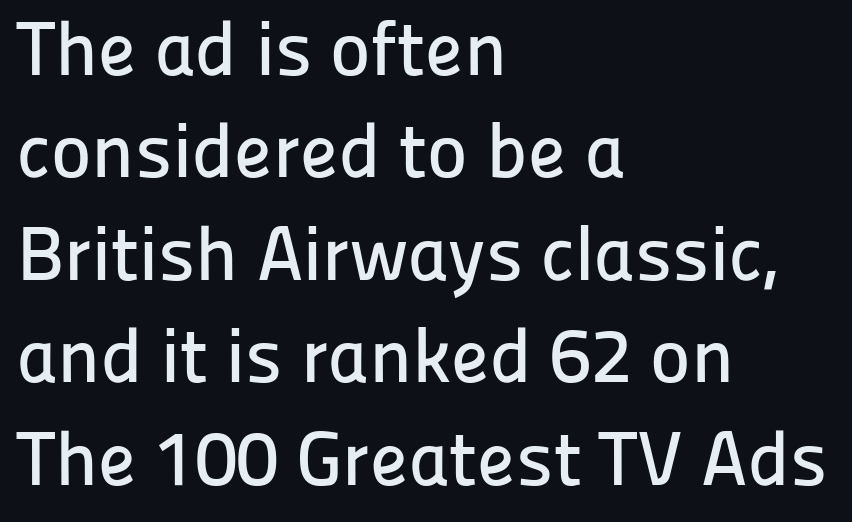
This rendering features lettering with no underline. Is there any slant? The stems are plumb. These lines are rendered in a variable-pitch font. The compositor pushed each line to the left boundary. This sample uses a sans-serif face.
